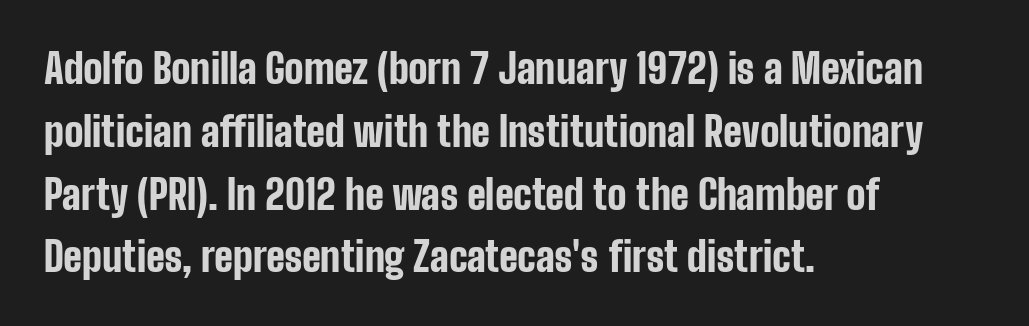
Regarding serifs, this sample does without them. Each line starts at the same left margin while the right side varies. A typesetter would mark this as roman, not italic. Vertical spacing — default.
